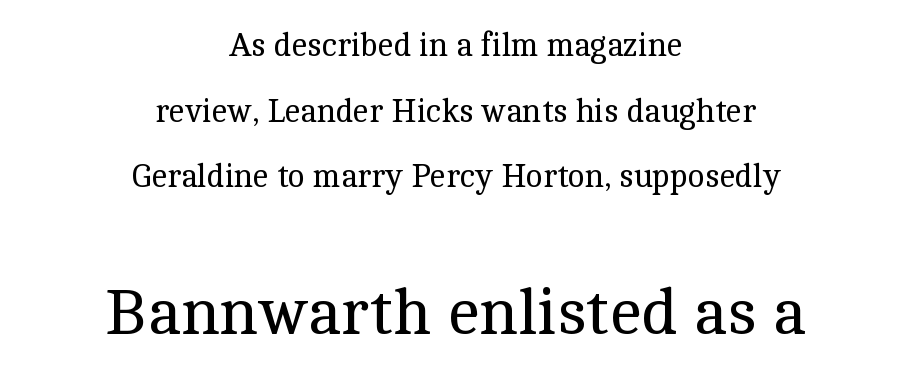
The image shows 65 px regular-weight serif type, upright; set centered, loose line spacing (2.05x), normal letter spacing, not underlined; the second (bottom) block is 2.03x larger; a medium x-height.
